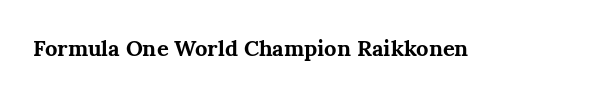
{"italic": "no", "bold": "yes", "underline": "no", "letter_spacing": "normal", "letter_spacing_em": 0.0, "glyph_px": 22}
